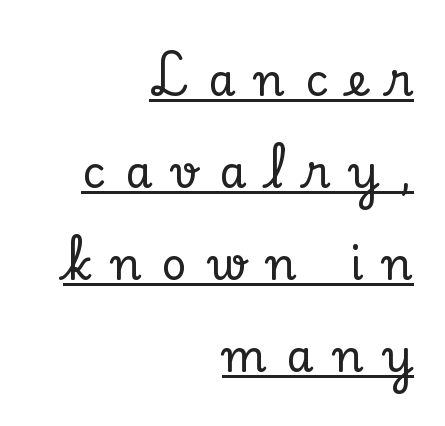
Q: Is the text italic (slanted)? A: No, it is upright.
Q: Is the typeface a serif or a sans-serif typeface? A: Serif.
Q: Is the text underlined? A: Yes.
Q: How is the paragraph aligned? A: Right-aligned.
Q: Is the spacing between letters normal or unusually wide? A: Unusually wide.
Q: Is the spacing between lines tight, normal or loose? A: Loose.
Q: Width (condensed, normal, or wide)? A: Normal.
Q: Stroke contrast? A: Low.
Q: x-height? A: Small.
Q: Monospaced? A: No.
